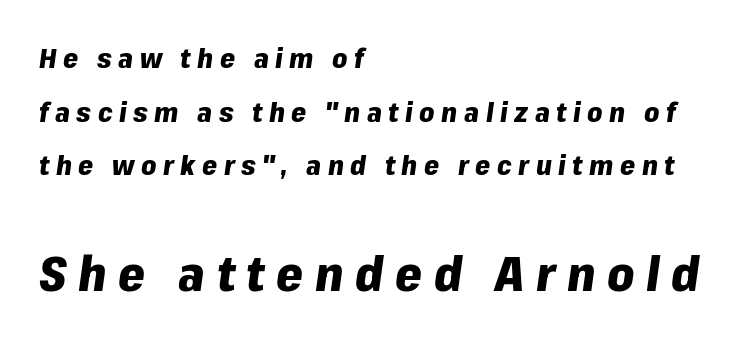
The image shows 48 px heavy type, italic (leaning right); set left-aligned, loose line spacing (1.99x), unusually wide letter spacing (+0.24 em), not underlined; the second (bottom) block is 1.78x larger; low stroke contrast and a medium x-height.
